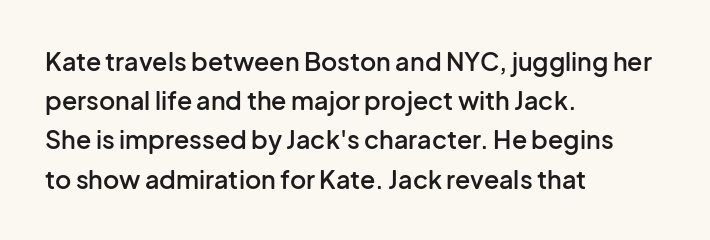
A bare baseline throughout the passage. The sample has been set in demibold, a notch under bold. The paragraph shown leans on its left margin. When letters stand straight like this, we call the style roman or upright. The space between consecutive lines is moderate.
